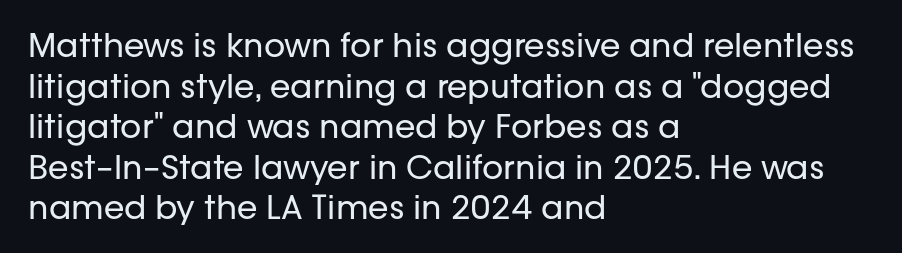
The image shows 33 px regular-weight sans-serif type, upright; set left-aligned, line spacing 1.23x, normal letter spacing, not underlined; low stroke contrast and a medium x-height.
